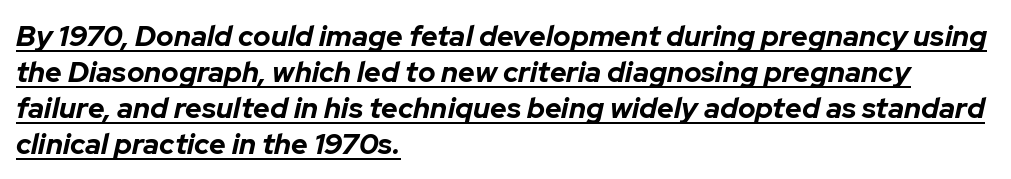
The text block is weighted toward the left margin, trailing off unevenly rightward. A typesetter would call this zero additional tracking. Emphasis-style slanted type is in use. Typesetter's note: full bold, strokes at maximum text heaviness.
